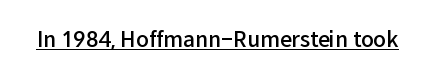
The image shows 21 px text type, upright; set normal letter spacing, underlined.
